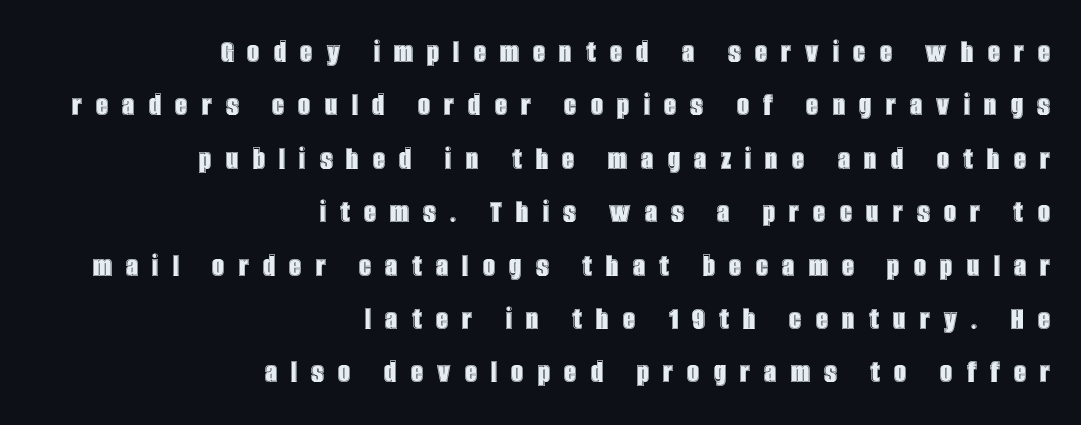
Compared with typical paragraphs, the rows here are spaced about the same. Descenders hang freely into open space. Here the glyphs are tracked loosely, breaking word shapes into spaced letters. Which margin do the lines hug? The right one — the left edge is uneven. Ordinary non-slanted type is in use.
